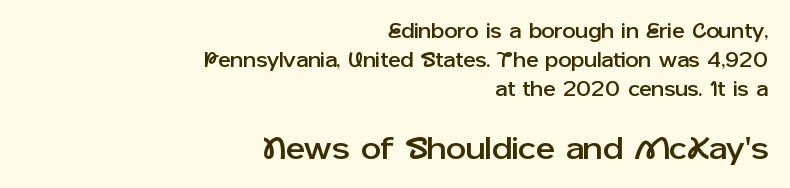
{"serif": "no", "italic": "no", "width": "normal", "stroke_contrast": "low", "x_height": "medium", "monospaced": "no", "underline": "no", "align": "right", "line_spacing": "normal", "line_spacing_ratio": 1.37, "letter_spacing": "normal", "letter_spacing_em": 0.0, "larger_block": "second", "size_ratio": 1.52, "glyph_px": 32}
